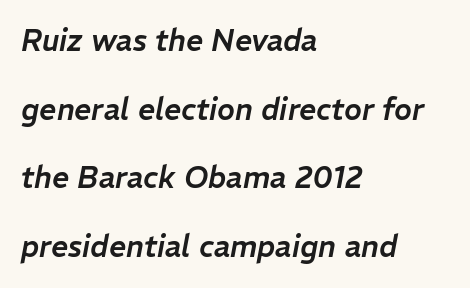
Lines of text with bare space underneath. Reading down the column, the eye jumps a long way to each next line. One-word summary of the alignment: left. Note the varied advance widths — an 'i' is clearly narrower than an 'm'. Words appear dense and cohesive because spacing is normal.
